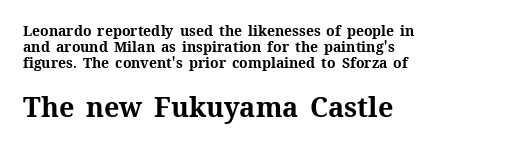
{"italic": "no", "bold": "yes", "underline": "no", "align": "left", "line_spacing": "tight", "line_spacing_ratio": 1.14, "letter_spacing": "normal", "letter_spacing_em": 0.0, "larger_block": "second", "size_ratio": 1.93, "glyph_px": 27}
